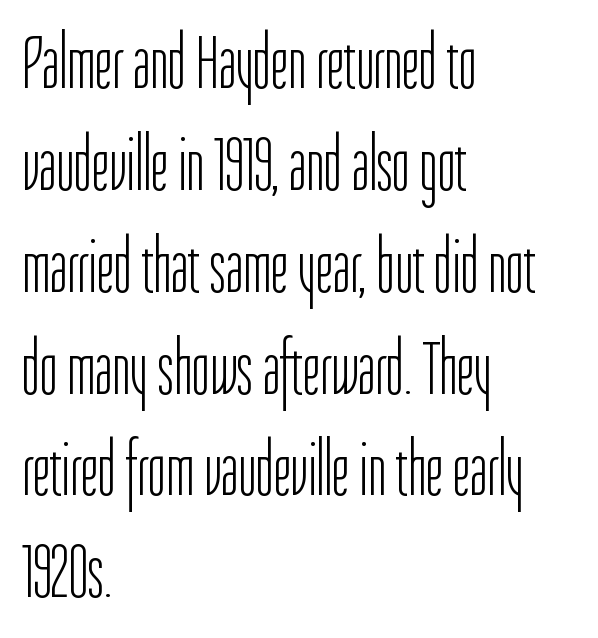
Q: Is the text bold? A: No.
Q: Is the text italic (slanted)? A: No, it is upright.
Q: Is the typeface a serif or a sans-serif typeface? A: Sans-serif.
Q: Is the text underlined? A: No.
Q: How is the paragraph aligned? A: Left-aligned.
Q: Is the spacing between letters normal or unusually wide? A: Normal.
Q: Is the spacing between lines tight, normal or loose? A: Normal.
Q: Width (condensed, normal, or wide)? A: Condensed.
Q: Stroke contrast? A: Low.
Q: x-height? A: Medium.
Q: Monospaced? A: No.
